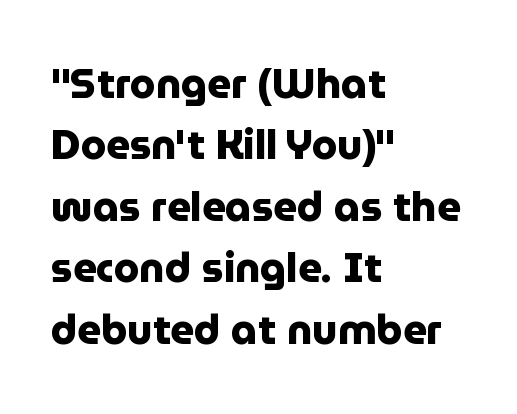
Q: Is the text bold? A: Yes.
Q: Is the text italic (slanted)? A: No, it is upright.
Q: Is the typeface a serif or a sans-serif typeface? A: Sans-serif.
Q: Is the text underlined? A: No.
Q: How is the paragraph aligned? A: Left-aligned.
Q: Is the spacing between letters normal or unusually wide? A: Normal.
Q: Is the spacing between lines tight, normal or loose? A: Normal.
Q: Width (condensed, normal, or wide)? A: Normal.
Q: Stroke contrast? A: Low.
Q: x-height? A: Medium.
Q: Monospaced? A: No.
